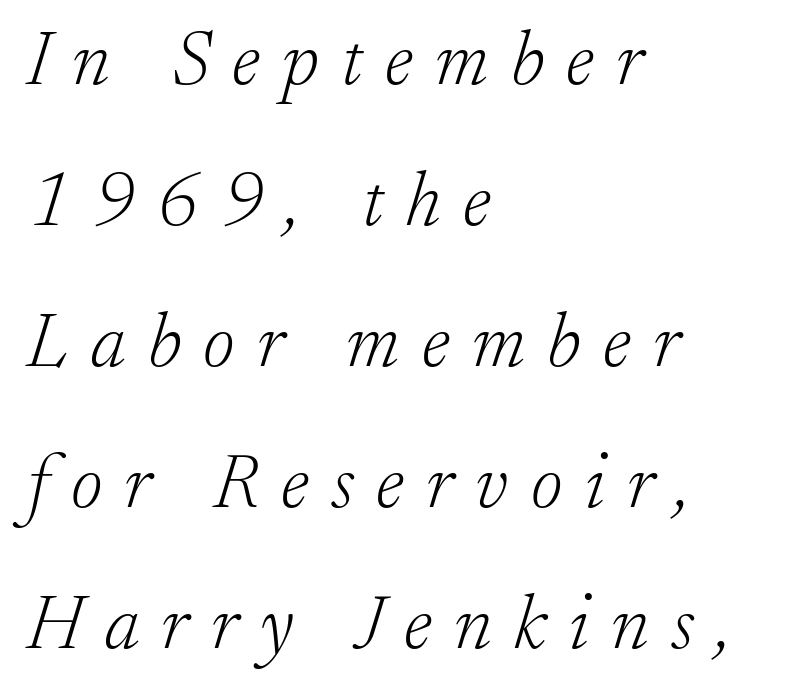
Bold? No — there's no thickening of the strokes. The tracking jumps out immediately: characters are airy and widely separated. These lines stack with their left ends in a neat column. The axis of the letterforms is tilted away from vertical. A typesetter would call this proportional, since set widths differ per character. Old-style or modern, the face here clearly has serifs.
